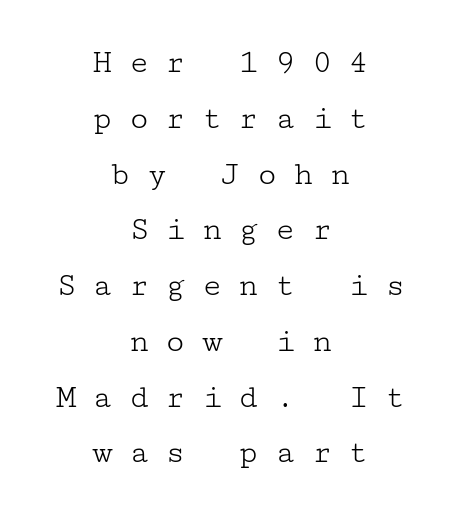
Q: Is the text bold? A: No.
Q: Is the text italic (slanted)? A: No, it is upright.
Q: Is the typeface a serif or a sans-serif typeface? A: Serif.
Q: Is the text underlined? A: No.
Q: How is the paragraph aligned? A: Centered.
Q: Is the spacing between letters normal or unusually wide? A: Unusually wide.
Q: Is the spacing between lines tight, normal or loose? A: Normal.
Q: Width (condensed, normal, or wide)? A: Wide.
Q: Stroke contrast? A: Low.
Q: x-height? A: Medium.
